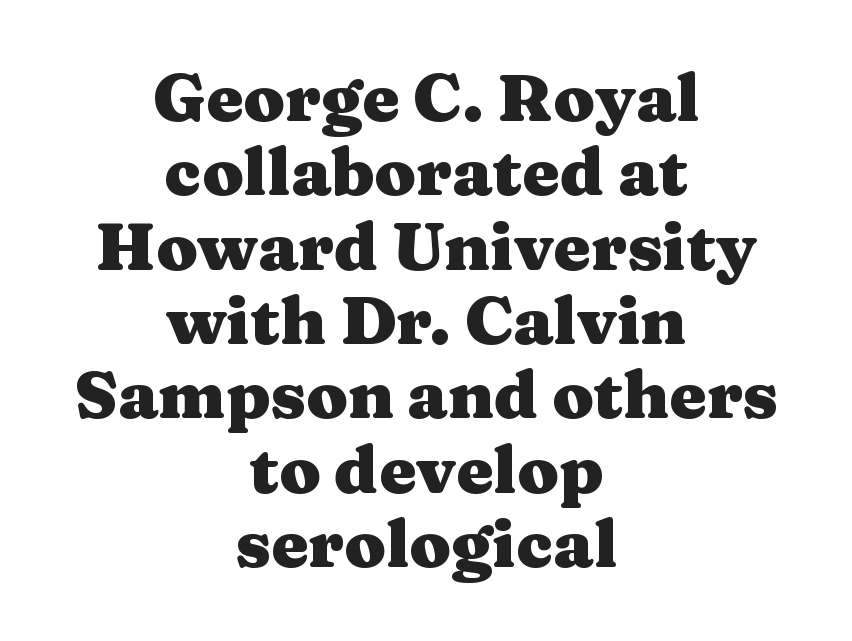
{"serif": "yes", "italic": "no", "bold": "yes", "weight": "heavy", "width": "wide", "stroke_contrast": "medium", "x_height": "medium", "monospaced": "no", "underline": "no", "align": "center", "line_spacing": "tight", "line_spacing_ratio": 1.11, "letter_spacing": "normal", "letter_spacing_em": 0.0, "glyph_px": 67}
